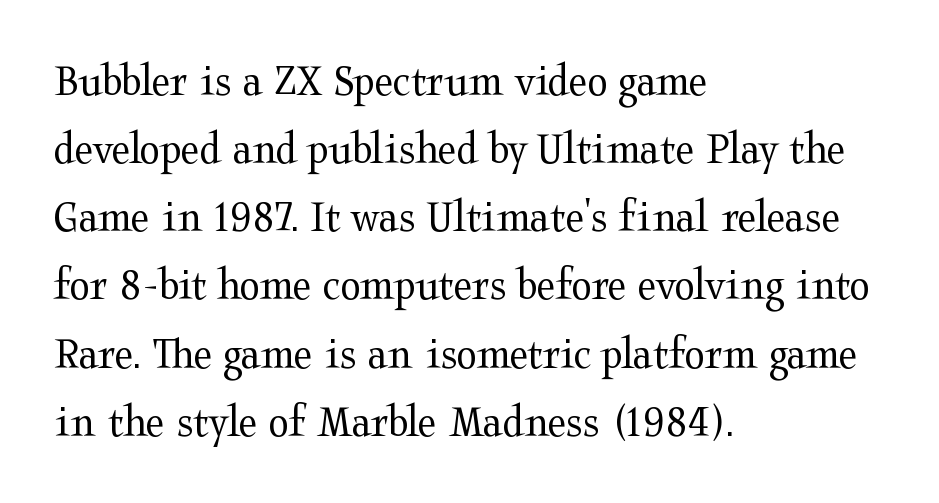
The image shows 47 px regular-weight, wide serif type, upright; set left-aligned, normal line spacing (1.45x), normal letter spacing, not underlined; medium stroke contrast and a medium x-height.
